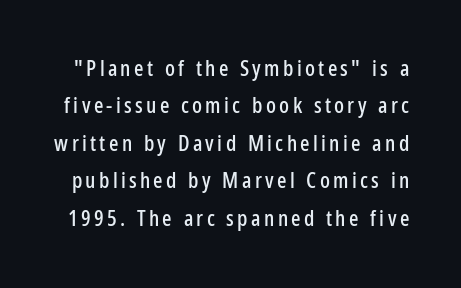
The image shows 22 px text type, upright; set normal line spacing (1.7x), not underlined.
